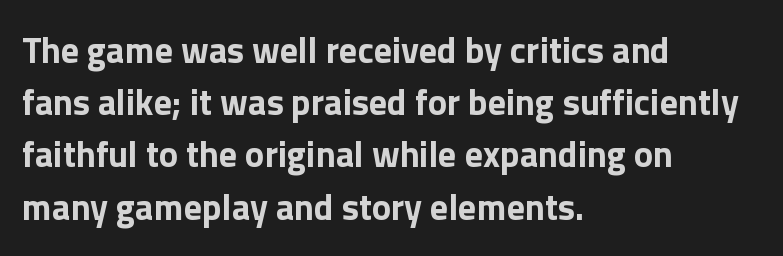
{"serif": "no", "italic": "no", "bold": "yes", "weight": "bold", "width": "normal", "x_height": "medium", "monospaced": "no", "underline": "no", "align": "left", "line_spacing": "normal", "line_spacing_ratio": 1.45, "letter_spacing": "normal", "letter_spacing_em": 0.0, "glyph_px": 36}
